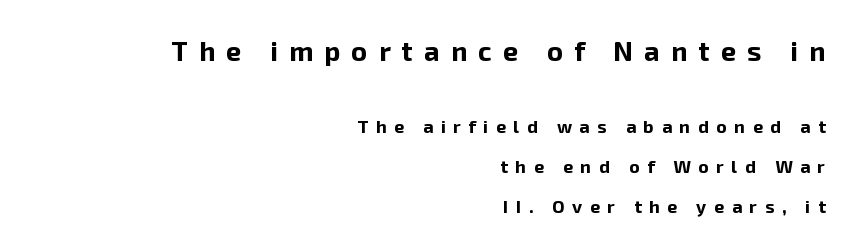
{"italic": "no", "bold": "yes", "underline": "no", "align": "right", "line_spacing": "loose", "line_spacing_ratio": 2.21, "letter_spacing": "wide", "letter_spacing_em": 0.42, "larger_block": "first", "size_ratio": 1.5, "glyph_px": 27}
